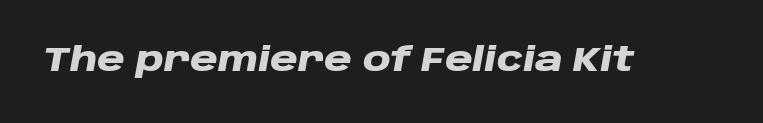
{"italic": "yes", "lean": "right", "slant_degrees": 10, "bold": "yes", "weight": "heavy", "width": "wide", "stroke_contrast": "low", "x_height": "large", "monospaced": "no", "underline": "no", "letter_spacing": "normal", "letter_spacing_em": 0.0, "glyph_px": 34}
